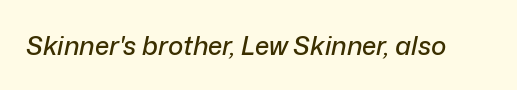
{"italic": "yes", "lean": "right", "slant_degrees": 12, "underline": "no", "letter_spacing": "normal", "letter_spacing_em": 0.0, "glyph_px": 26}
